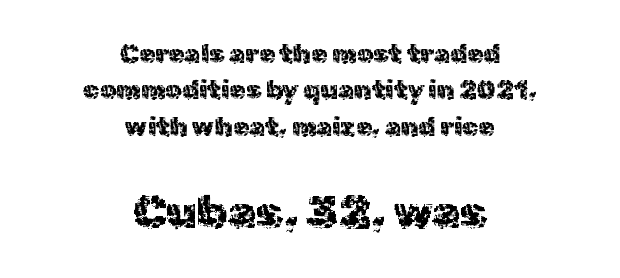
Q: Is the text italic (slanted)? A: No, it is upright.
Q: Is the typeface a serif or a sans-serif typeface? A: Sans-serif.
Q: Is the text underlined? A: No.
Q: How is the paragraph aligned? A: Centered.
Q: Is the spacing between letters normal or unusually wide? A: Normal.
Q: Is the spacing between lines tight, normal or loose? A: Normal.
Q: Which block of text is set in a larger size, the first (top) or the second (bottom)? A: The second (bottom) one.
Q: Width (condensed, normal, or wide)? A: Normal.
Q: x-height? A: Medium.
Q: Monospaced? A: No.
